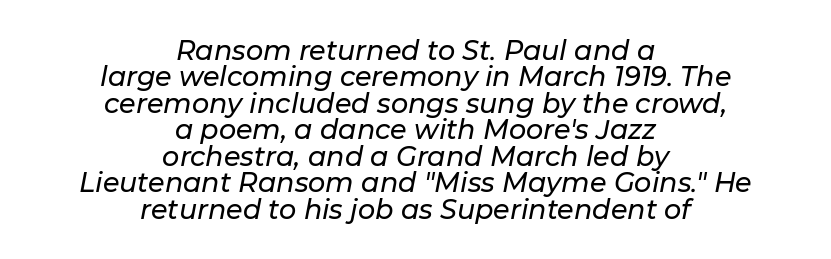
The image shows 27 px text type, italic (leaning right); set centered, tight line spacing (0.98x), normal letter spacing, not underlined.
